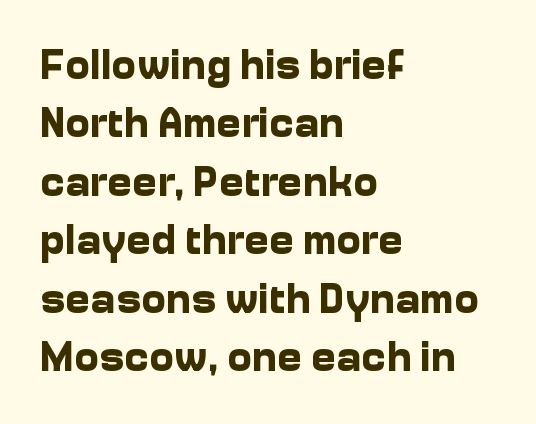
{"serif": "no", "italic": "no", "bold": "yes", "weight": "bold", "width": "normal", "stroke_contrast": "low", "x_height": "medium", "monospaced": "no", "underline": "no", "align": "left", "line_spacing": "normal", "line_spacing_ratio": 1.39, "letter_spacing": "normal", "letter_spacing_em": 0.0, "glyph_px": 42}
